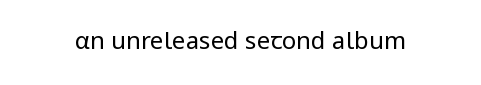
Only glyphs here, with clear space below each row. Notice how the stems are strictly vertical — no italics here. Between one letter and the next there's only the usual sliver of space. Is this a heavy cut? Hardly; it is regular or lighter.
